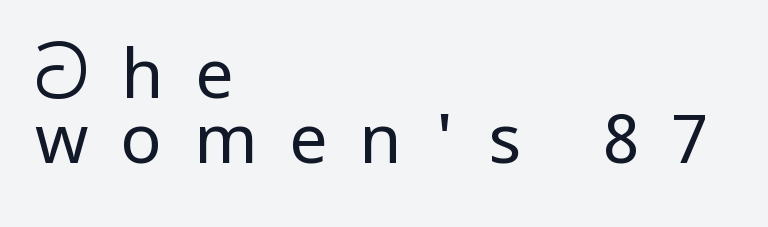
The image shows 68 px regular-weight, condensed sans-serif type, upright; set left-aligned, tight line spacing (0.96x), unusually wide letter spacing (+0.47 em), not underlined; low stroke contrast and a large x-height.
